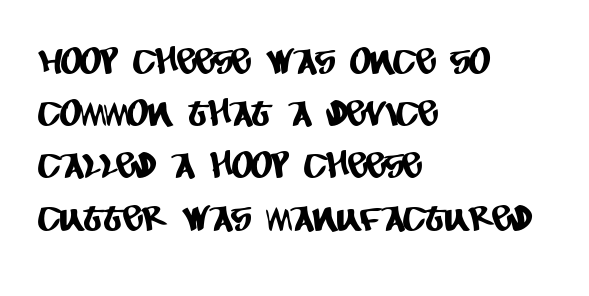
Think of a printed novel: that variable character pitch is what you see here. The designer went with a sans here, leaving each stem footless. This sample keeps an unexceptional amount of space between lines. The rendering keeps characters at their native spacing. The passage is arranged the way most books set body copy — flush left. Bare-footed words on every line.
